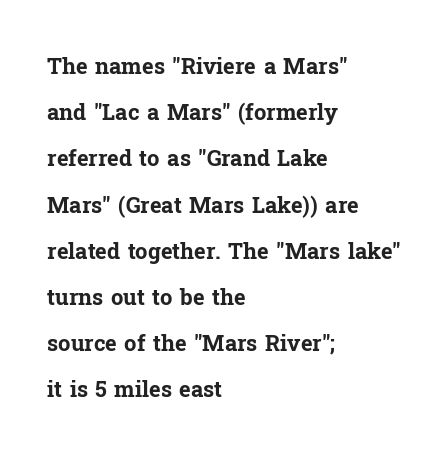
The image shows 22 px bold type, upright; set left-aligned, loose line spacing (2.1x), normal letter spacing, not underlined.
